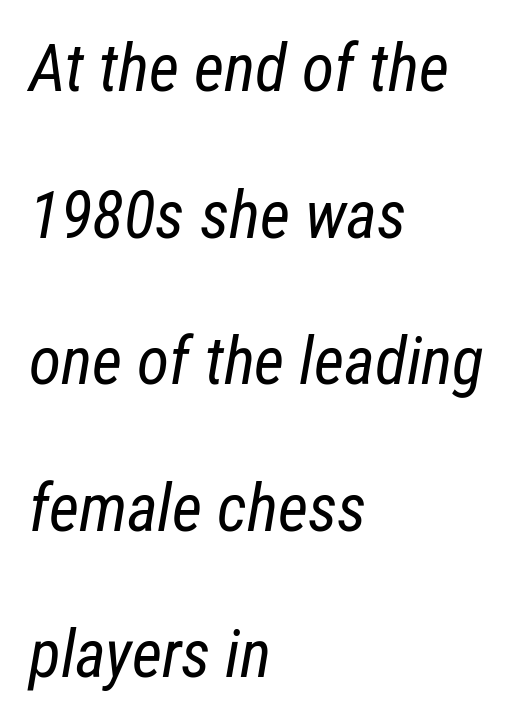
Q: Is the text bold? A: No.
Q: Is the text italic (slanted)? A: Yes, it leans right by about 12 degrees.
Q: Is the text underlined? A: No.
Q: How is the paragraph aligned? A: Left-aligned.
Q: Is the spacing between letters normal or unusually wide? A: Normal.
Q: Is the spacing between lines tight, normal or loose? A: Loose.
Q: Width (condensed, normal, or wide)? A: Condensed.
Q: Stroke contrast? A: Low.
Q: x-height? A: Medium.
Q: Monospaced? A: No.
